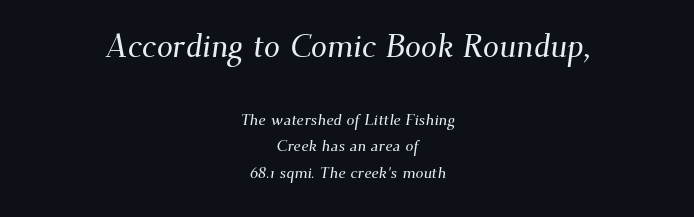
Q: Is the typeface a serif or a sans-serif typeface? A: Serif.
Q: Is the text underlined? A: No.
Q: How is the paragraph aligned? A: Centered.
Q: Is the spacing between letters normal or unusually wide? A: Normal.
Q: Is the spacing between lines tight, normal or loose? A: Normal.
Q: Which block of text is set in a larger size, the first (top) or the second (bottom)? A: The first (top) one.
Q: Width (condensed, normal, or wide)? A: Normal.
Q: Stroke contrast? A: Medium.
Q: x-height? A: Small.
Q: Monospaced? A: No.
